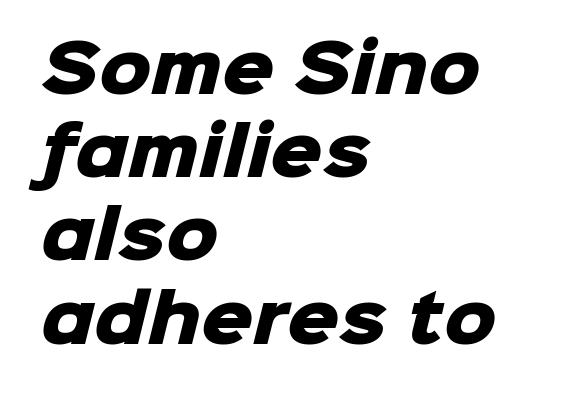
The image shows 65 px heavy sans-serif type; set left-aligned, normal line spacing (1.28x), normal letter spacing, not underlined; low stroke contrast and a medium x-height.
